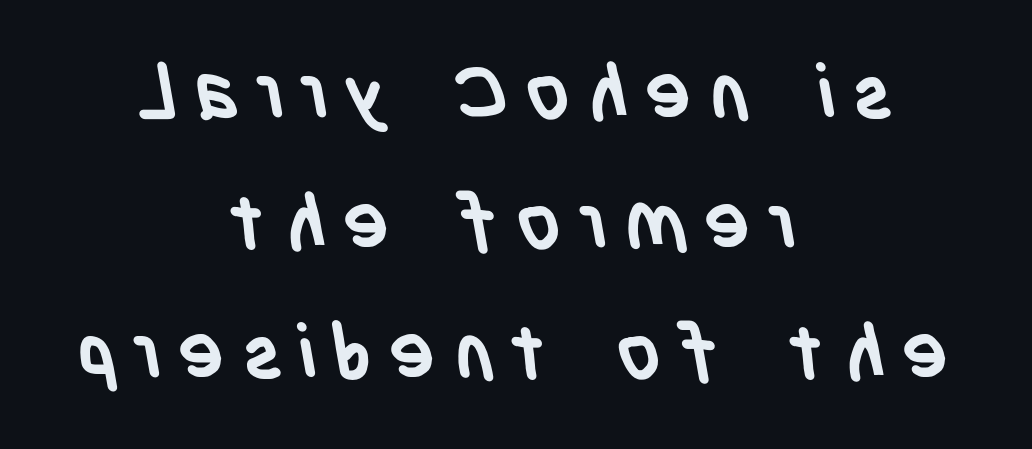
{"serif": "no", "bold": "yes", "weight": "semibold", "width": "condensed", "stroke_contrast": "low", "x_height": "large", "monospaced": "no", "underline": "no", "align": "center", "line_spacing": "normal", "line_spacing_ratio": 1.69, "letter_spacing": "wide", "letter_spacing_em": 0.22, "glyph_px": 77}
